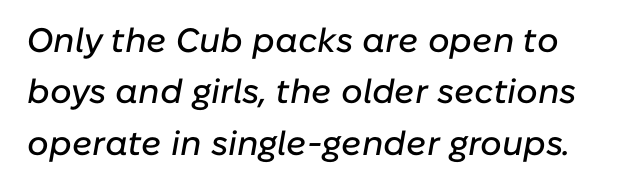
Q: Is the text italic (slanted)? A: Yes, it leans right by about 10 degrees.
Q: Is the text underlined? A: No.
Q: Is the spacing between letters normal or unusually wide? A: Normal.
Q: Is the spacing between lines tight, normal or loose? A: Normal.
Q: Width (condensed, normal, or wide)? A: Normal.
Q: Stroke contrast? A: Low.
Q: x-height? A: Medium.
Q: Monospaced? A: No.
